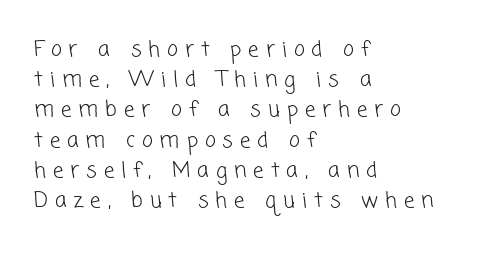
This block has exactly the height ordinary leading produces. Decoration check: the copy has no underline. Weight class: somewhere from thin through regular. Which margin do the lines hug? The left one — the right edge is uneven.
